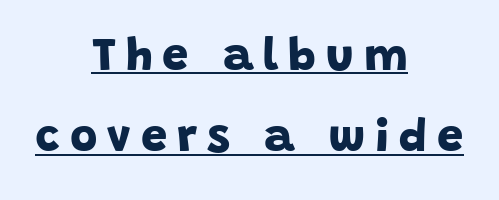
{"serif": "no", "bold": "yes", "weight": "bold", "width": "normal", "stroke_contrast": "low", "x_height": "large", "monospaced": "no", "underline": "yes", "align": "center", "line_spacing_ratio": 1.73, "letter_spacing": "wide", "letter_spacing_em": 0.21, "glyph_px": 47}
